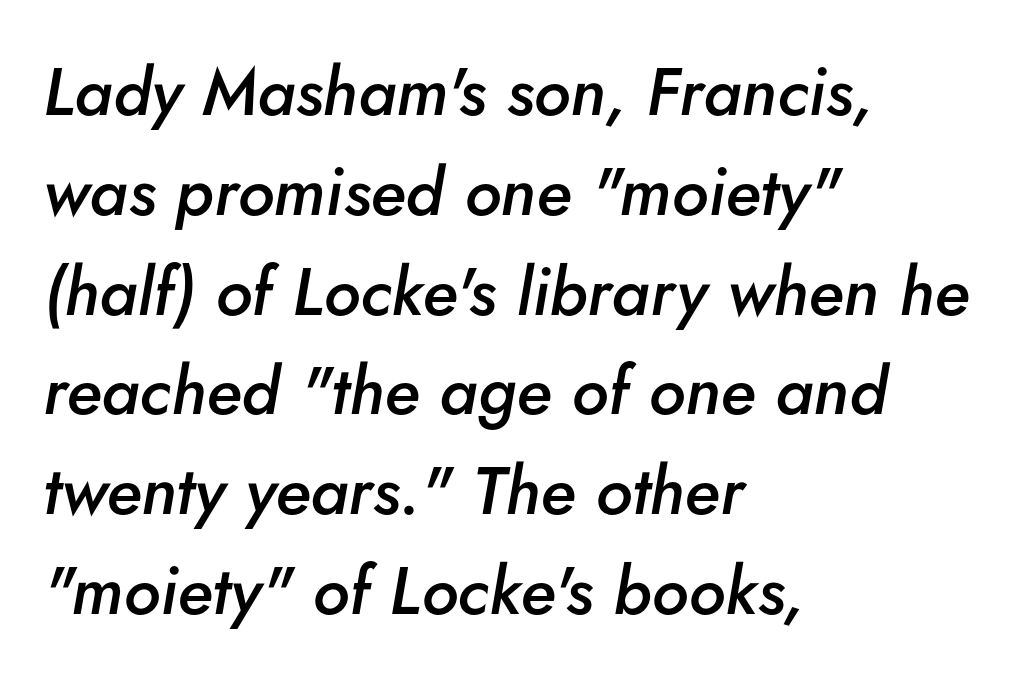
{"italic": "yes", "lean": "right", "slant_degrees": 5, "bold": "semi", "weight": "semibold", "width": "normal", "stroke_contrast": "low", "x_height": "small", "monospaced": "no", "underline": "no", "align": "left", "line_spacing": "normal", "line_spacing_ratio": 1.49, "letter_spacing": "normal", "letter_spacing_em": 0.0, "glyph_px": 67}
